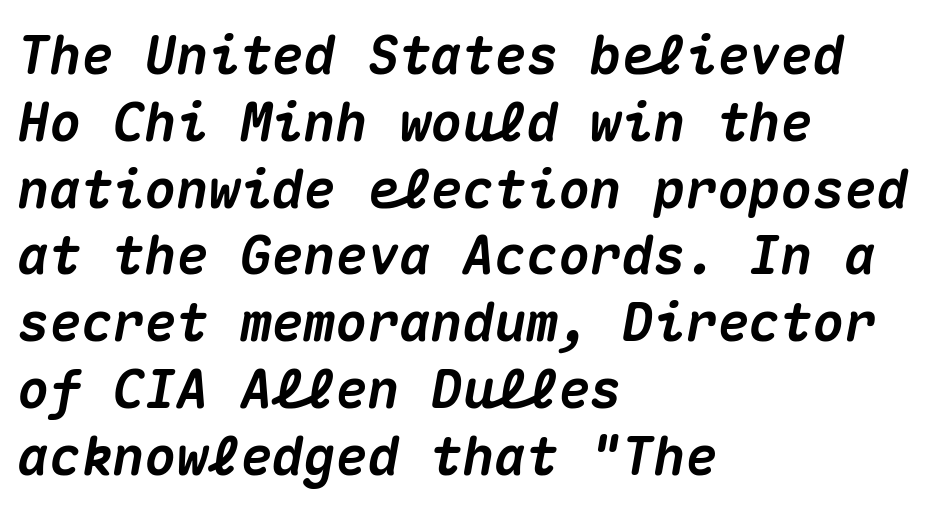
Q: Is the text bold? A: Yes.
Q: Is the text italic (slanted)? A: Yes, it leans right by about 10 degrees.
Q: Is the text underlined? A: No.
Q: How is the paragraph aligned? A: Left-aligned.
Q: Is the spacing between letters normal or unusually wide? A: Normal.
Q: Is the spacing between lines tight, normal or loose? A: Normal.
Q: Width (condensed, normal, or wide)? A: Normal.
Q: Stroke contrast? A: Medium.
Q: x-height? A: Medium.
Q: Monospaced? A: Yes.
